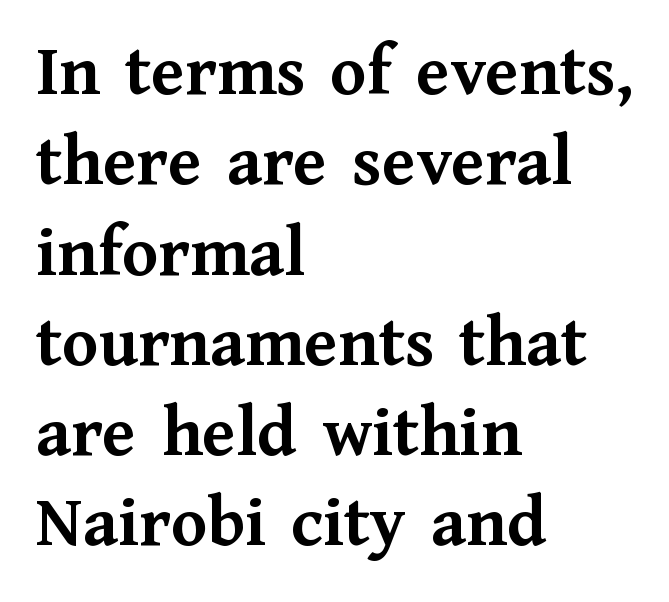
Q: Is the text bold? A: Yes.
Q: Is the text italic (slanted)? A: No, it is upright.
Q: Is the typeface a serif or a sans-serif typeface? A: Serif.
Q: Is the text underlined? A: No.
Q: How is the paragraph aligned? A: Left-aligned.
Q: Is the spacing between letters normal or unusually wide? A: Normal.
Q: Width (condensed, normal, or wide)? A: Normal.
Q: Stroke contrast? A: Medium.
Q: x-height? A: Medium.
Q: Monospaced? A: No.
